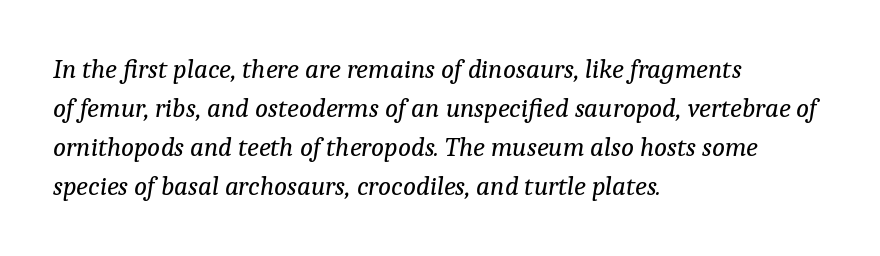
Italic? Definitely — the glyphs are oblique. The words here are not underlined. A typesetter would call this zero additional tracking. The font sits on the lighter half of the weight spectrum, regular included.
